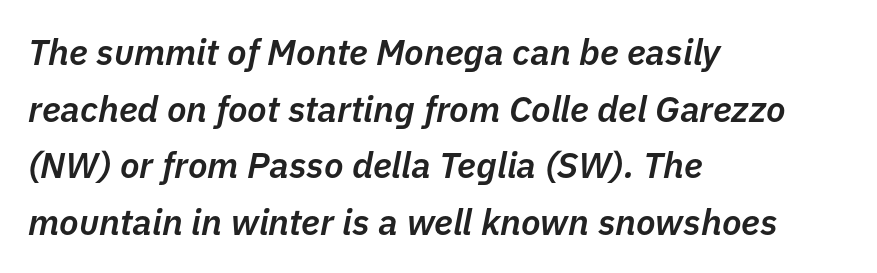
Spacing verdict: proportional, widths tailored to each character. The paragraph has a hard left edge and a soft right edge. No extra tracking has been applied to these lines. Successive baselines arrive at the customary interval. Rule under the text: the space is simply empty.
